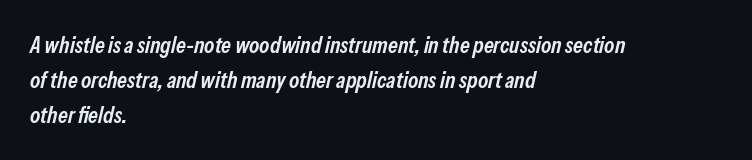
Q: Is the text bold? A: Semi-bold.
Q: Is the text italic (slanted)? A: Yes, it leans right by about 13 degrees.
Q: Is the text underlined? A: No.
Q: How is the paragraph aligned? A: Left-aligned.
Q: Is the spacing between letters normal or unusually wide? A: Normal.
Q: Is the spacing between lines tight, normal or loose? A: Normal.
